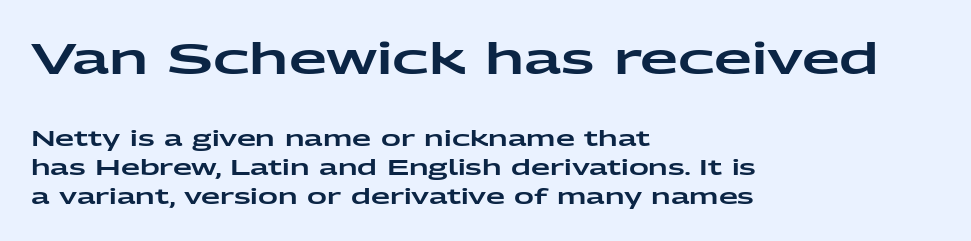
{"serif": "no", "italic": "no", "width": "wide", "stroke_contrast": "low", "x_height": "medium", "monospaced": "no", "underline": "no", "align": "left", "line_spacing": "normal", "line_spacing_ratio": 1.32, "letter_spacing": "normal", "letter_spacing_em": 0.0, "larger_block": "first", "size_ratio": 2.0, "glyph_px": 44}
